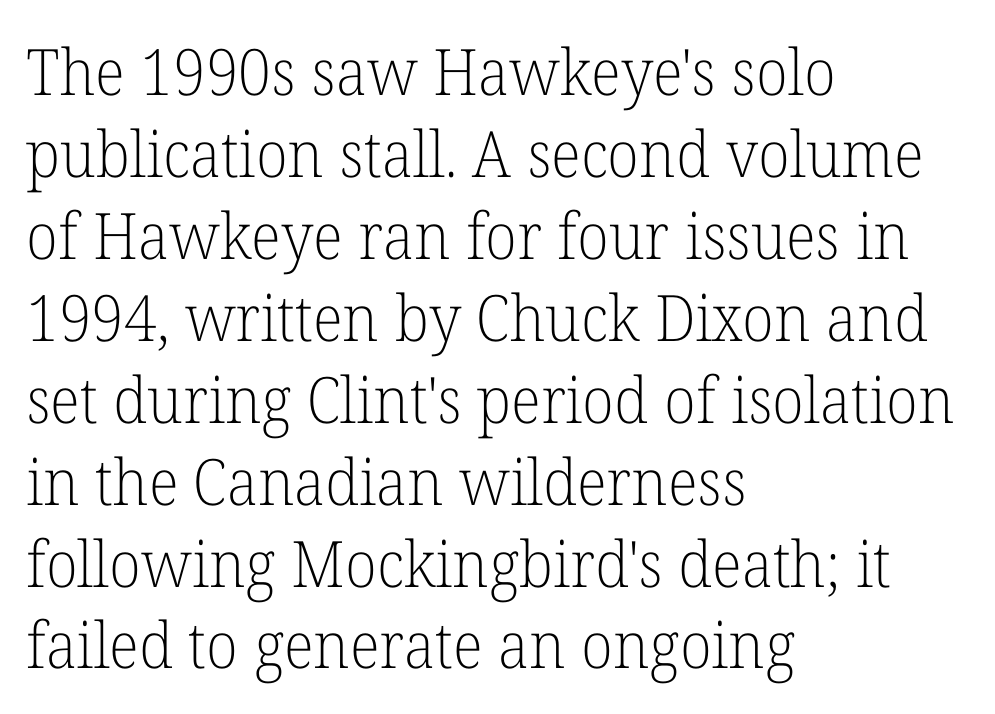
{"serif": "yes", "italic": "no", "bold": "no", "weight": "light", "width": "normal", "stroke_contrast": "low", "x_height": "medium", "monospaced": "no", "underline": "no", "align": "left", "line_spacing": "normal", "line_spacing_ratio": 1.28, "letter_spacing": "normal", "letter_spacing_em": 0.0, "glyph_px": 64}
